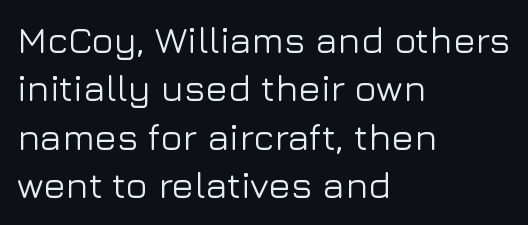
These lines keep a tight, regular rhythm from letter to letter. Classification — sans serif. The string is rendered with underlining switched off. These lines are rendered in a variable-pitch font.
